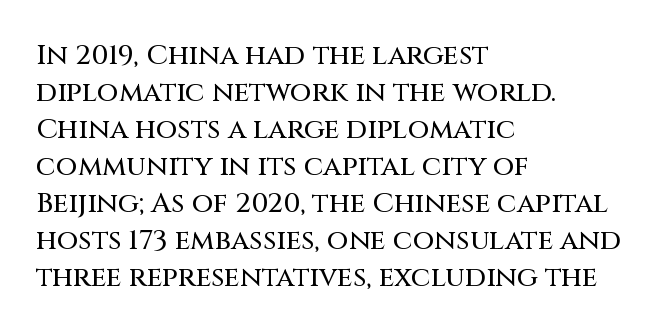
The image shows 28 px sans-serif type, upright; set left-aligned, normal line spacing (1.32x), normal letter spacing, not underlined; medium stroke contrast and a large x-height.
